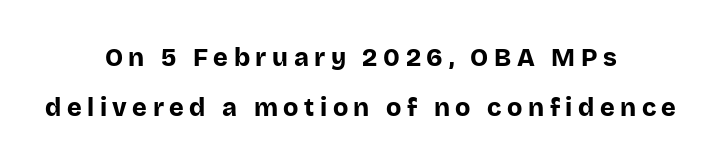
Every row of glyphs is offset so its center matches the block's center. Typographic density is high because the face is bold. The space directly below the letters is spotless. This is roman type, the default non-slanted kind.
